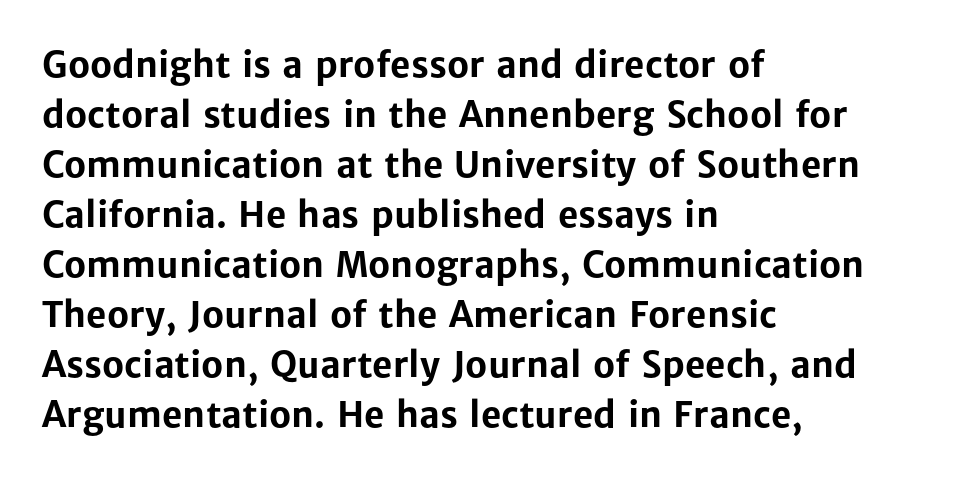
{"serif": "no", "italic": "no", "bold": "yes", "weight": "bold", "width": "normal", "stroke_contrast": "low", "x_height": "medium", "monospaced": "no", "underline": "no", "align": "left", "line_spacing": "normal", "line_spacing_ratio": 1.43, "letter_spacing": "normal", "letter_spacing_em": 0.0, "glyph_px": 35}
